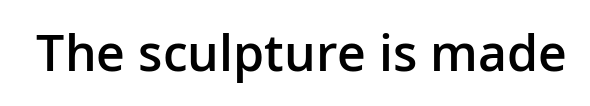
Q: Is the text bold? A: Semi-bold.
Q: Is the text italic (slanted)? A: No, it is upright.
Q: Is the typeface a serif or a sans-serif typeface? A: Sans-serif.
Q: Is the text underlined? A: No.
Q: Is the spacing between letters normal or unusually wide? A: Normal.
Q: Width (condensed, normal, or wide)? A: Normal.
Q: Stroke contrast? A: Low.
Q: x-height? A: Medium.
Q: Monospaced? A: No.
